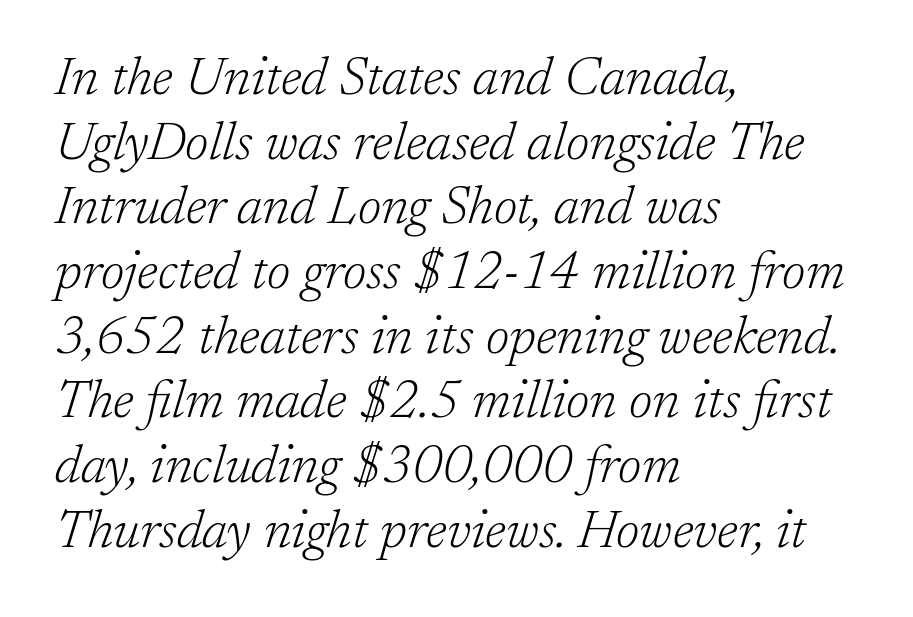
This reads as an unemphasized weight, regular at the heaviest. Does the copy run flush right? No — it runs flush left. Each word holds together tightly as a unit, with standard inter-letter gaps. The baseline area is clear. The passage shown is typed in a proportional face where columns would drift. Are there feet on the stems? There are — it's a serif.
